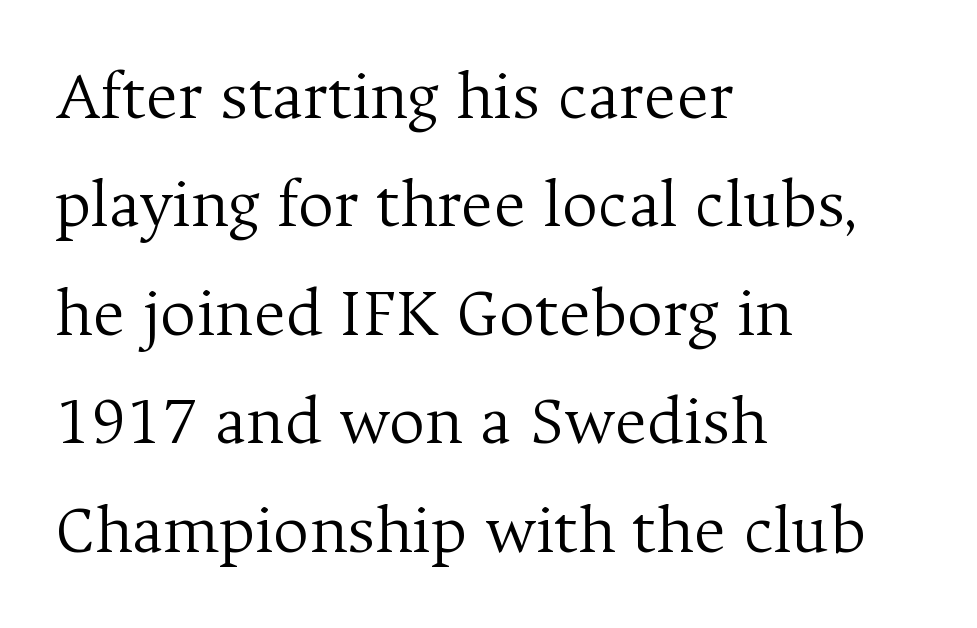
Q: Is the text bold? A: No.
Q: Is the text italic (slanted)? A: No, it is upright.
Q: Is the typeface a serif or a sans-serif typeface? A: Serif.
Q: Is the text underlined? A: No.
Q: How is the paragraph aligned? A: Left-aligned.
Q: Is the spacing between letters normal or unusually wide? A: Normal.
Q: Is the spacing between lines tight, normal or loose? A: Normal.
Q: Width (condensed, normal, or wide)? A: Normal.
Q: Stroke contrast? A: Medium.
Q: x-height? A: Medium.
Q: Monospaced? A: No.
